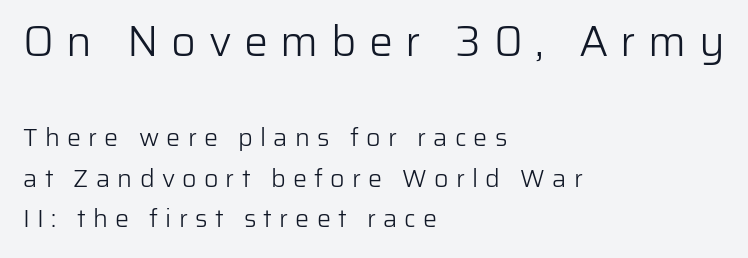
Q: Is the text bold? A: No.
Q: Is the text italic (slanted)? A: No, it is upright.
Q: Is the typeface a serif or a sans-serif typeface? A: Sans-serif.
Q: Is the text underlined? A: No.
Q: How is the paragraph aligned? A: Left-aligned.
Q: Is the spacing between letters normal or unusually wide? A: Unusually wide.
Q: Is the spacing between lines tight, normal or loose? A: Normal.
Q: Which block of text is set in a larger size, the first (top) or the second (bottom)? A: The first (top) one.
Q: Width (condensed, normal, or wide)? A: Normal.
Q: Stroke contrast? A: Low.
Q: x-height? A: Medium.
Q: Monospaced? A: No.
